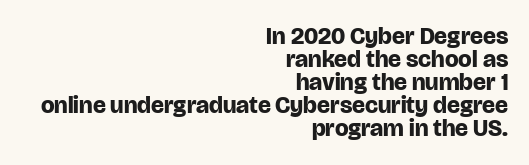
Rendered with straight, roman letterforms. This sample is right-justified, so line beginnings fall wherever the words allow. What's the leading like? Squeezed, with rows nearly overlapping. Is the type bold? Yes — the strokes are clearly thick and heavy. Students, note that the glyphs here touch the page at normal intervals. The words here are not underlined.
